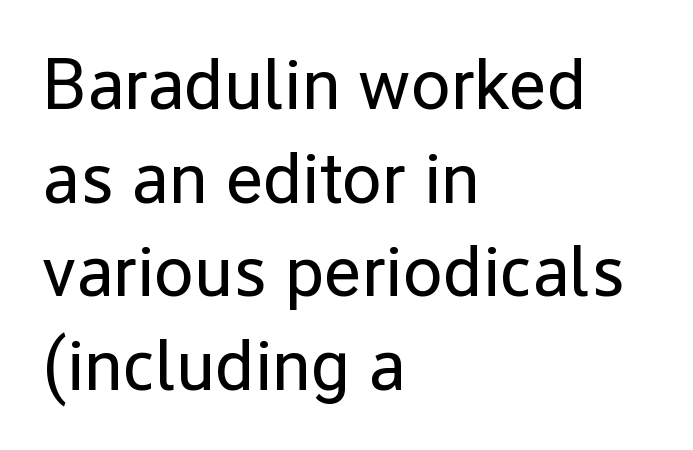
{"serif": "no", "italic": "no", "bold": "no", "weight": "regular", "width": "normal", "stroke_contrast": "low", "x_height": "medium", "monospaced": "no", "underline": "no", "align": "left", "line_spacing": "normal", "line_spacing_ratio": 1.3, "letter_spacing": "normal", "letter_spacing_em": 0.0, "glyph_px": 72}
